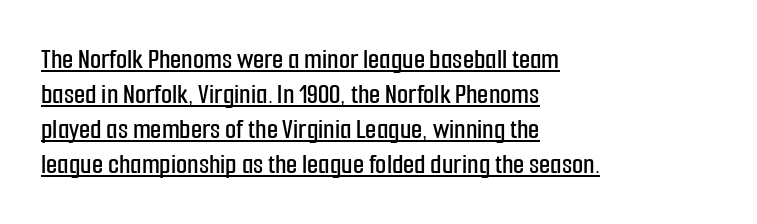
The image shows 29 px condensed sans-serif type, upright; set left-aligned, line spacing 1.21x, normal letter spacing, underlined; low stroke contrast and a medium x-height.
